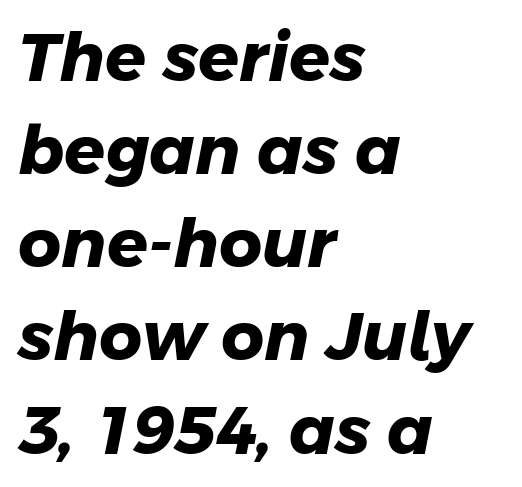
The lines are quadded left. A typesetter would call this leading conventional body-copy spacing. What stands out about the letter spacing? Nothing — it is the standard amount. The passage shown is not underscored anywhere. Note the varied advance widths — an 'i' is clearly narrower than an 'm'.
